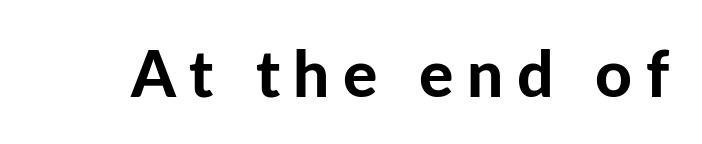
The image shows 64 px bold sans-serif type, upright; set unusually wide letter spacing (+0.21 em), not underlined; low stroke contrast and a medium x-height.
